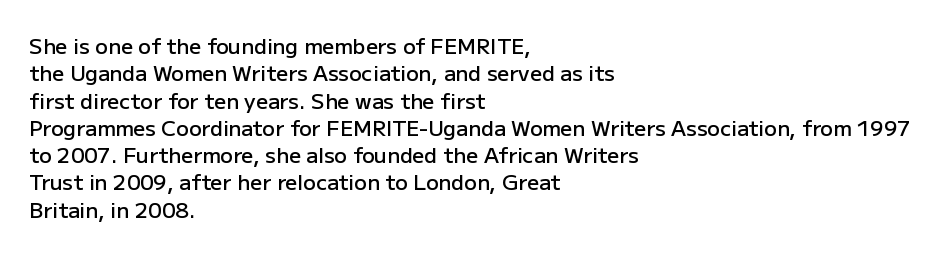
{"italic": "no", "bold": "semi", "underline": "no", "align": "left", "line_spacing": "normal", "line_spacing_ratio": 1.3, "letter_spacing": "normal", "letter_spacing_em": 0.0, "glyph_px": 21}
